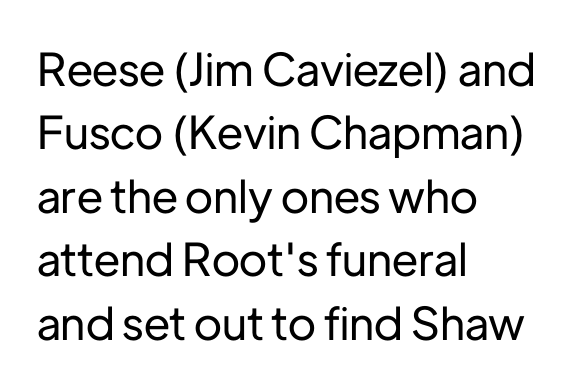
Summary of vertical rhythm: regular, with standard interline spacing. Compared with a centered layout, this one pins lines to the left instead. The lettering holds an erect, upright posture throughout. Underlining? Definitely not there.
